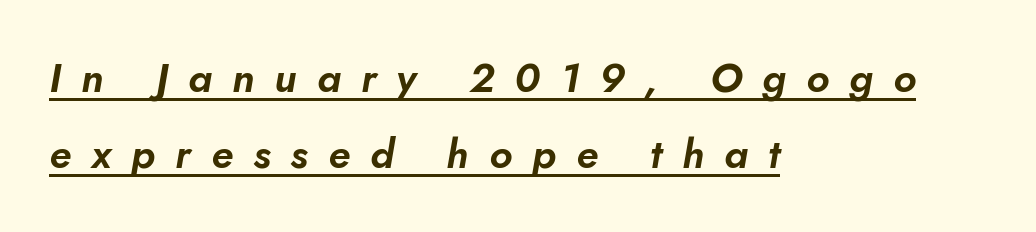
Q: Is the text italic (slanted)? A: Yes, it leans right by about 10 degrees.
Q: Is the text underlined? A: Yes.
Q: How is the paragraph aligned? A: Left-aligned.
Q: Is the spacing between letters normal or unusually wide? A: Unusually wide.
Q: Width (condensed, normal, or wide)? A: Normal.
Q: Stroke contrast? A: Low.
Q: x-height? A: Small.
Q: Monospaced? A: No.
